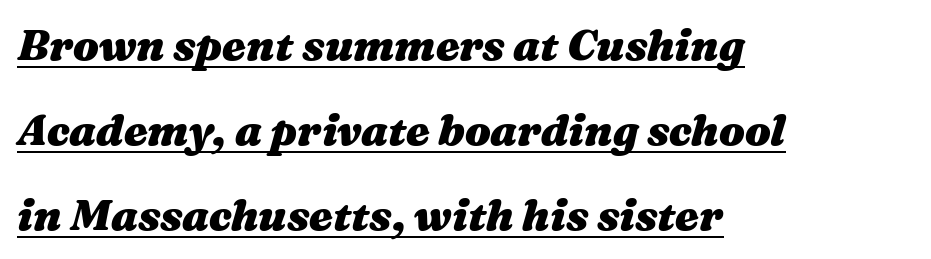
Q: Is the text bold? A: Yes.
Q: Is the text italic (slanted)? A: Yes, it leans right by about 16 degrees.
Q: Is the text underlined? A: Yes.
Q: How is the paragraph aligned? A: Left-aligned.
Q: Is the spacing between letters normal or unusually wide? A: Normal.
Q: Is the spacing between lines tight, normal or loose? A: Loose.
Q: Width (condensed, normal, or wide)? A: Wide.
Q: Stroke contrast? A: Medium.
Q: x-height? A: Medium.
Q: Monospaced? A: No.
